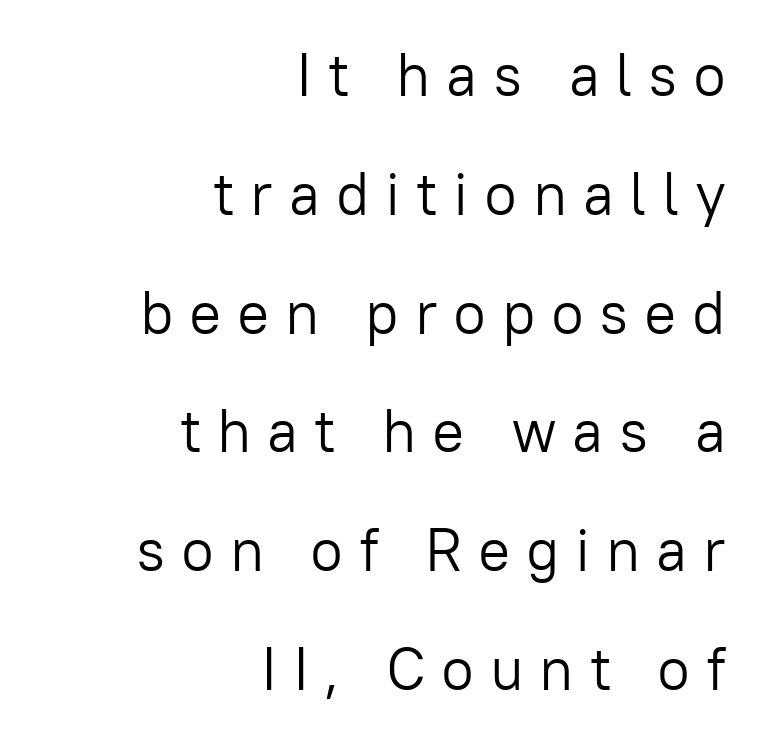
The passage shown is not underscored anywhere. Here the designer chose a conventional face with non-uniform glyph widths. Leading is clearly above the norm, producing a sparse column. Font category for this specimen: sans-serif.
